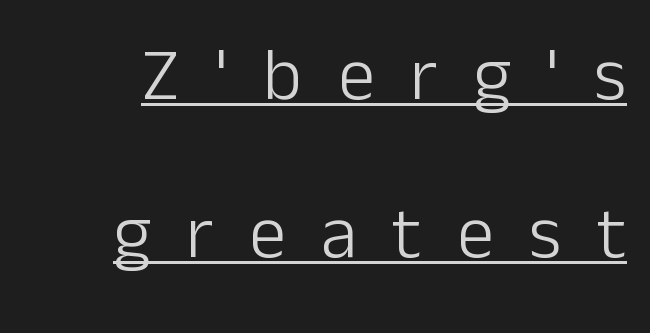
{"serif": "no", "italic": "no", "bold": "no", "weight": "light", "width": "normal", "stroke_contrast": "low", "x_height": "medium", "monospaced": "no", "underline": "yes", "line_spacing": "loose", "line_spacing_ratio": 2.13, "letter_spacing": "wide", "letter_spacing_em": 0.48, "glyph_px": 74}
